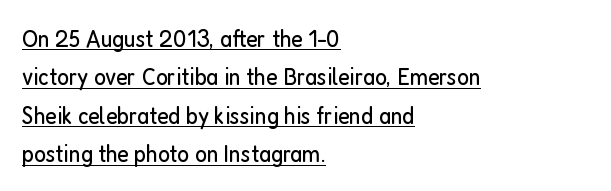
{"italic": "no", "bold": "no", "underline": "yes", "align": "left", "line_spacing": "normal", "line_spacing_ratio": 1.54, "letter_spacing": "normal", "letter_spacing_em": 0.0, "glyph_px": 25}
